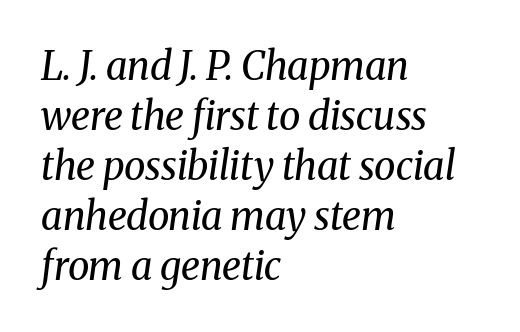
Q: Is the text bold? A: No.
Q: Is the text italic (slanted)? A: Yes, it leans right by about 8 degrees.
Q: Is the typeface a serif or a sans-serif typeface? A: Serif.
Q: Is the text underlined? A: No.
Q: How is the paragraph aligned? A: Left-aligned.
Q: Is the spacing between letters normal or unusually wide? A: Normal.
Q: Is the spacing between lines tight, normal or loose? A: Normal.
Q: Width (condensed, normal, or wide)? A: Normal.
Q: Stroke contrast? A: Medium.
Q: x-height? A: Medium.
Q: Monospaced? A: No.
